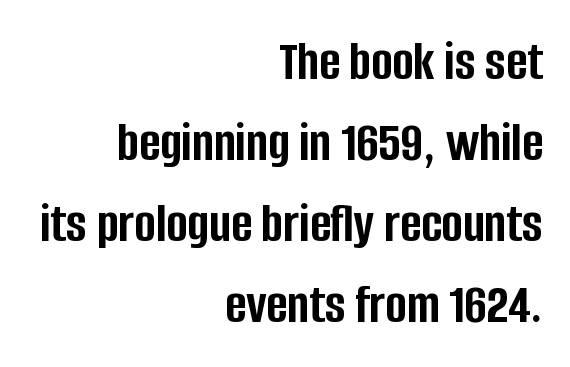
Does the copy run flush right? Yes — the right margin is perfectly even. Tracking value appears to be zero — textbook default spacing. Nope, no serifs anywhere on these letters. Chunky letters — that's bold for sure. Each row of text sits above clean, open space.
